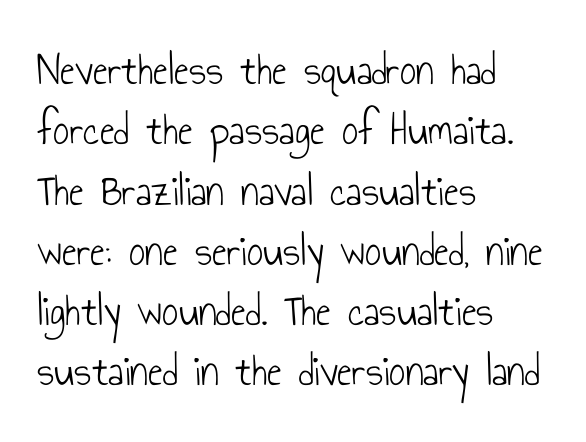
The image shows 45 px light, condensed sans-serif type, upright; set left-aligned, normal line spacing (1.34x), normal letter spacing, not underlined; low stroke contrast and a small x-height.
